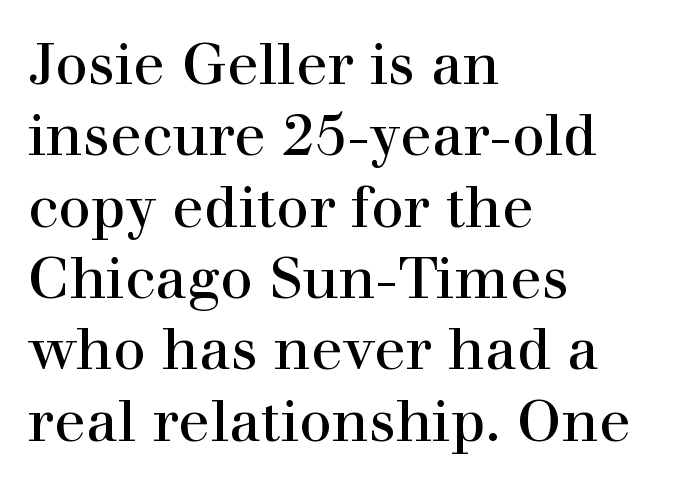
{"serif": "yes", "italic": "no", "bold": "no", "weight": "regular", "width": "normal", "stroke_contrast": "high", "x_height": "medium", "monospaced": "no", "underline": "no", "align": "left", "line_spacing_ratio": 1.23, "letter_spacing": "normal", "letter_spacing_em": 0.0, "glyph_px": 58}
